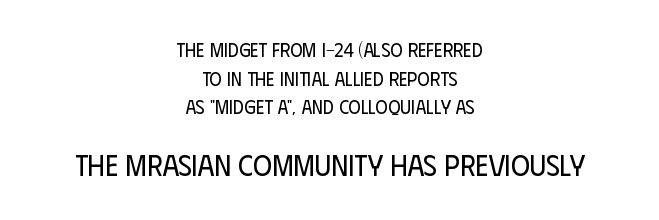
{"serif": "no", "italic": "no", "bold": "no", "weight": "regular", "width": "condensed", "stroke_contrast": "low", "x_height": "large", "monospaced": "no", "underline": "no", "align": "center", "line_spacing": "normal", "line_spacing_ratio": 1.51, "letter_spacing": "normal", "letter_spacing_em": 0.0, "larger_block": "second", "size_ratio": 1.53, "glyph_px": 29}
